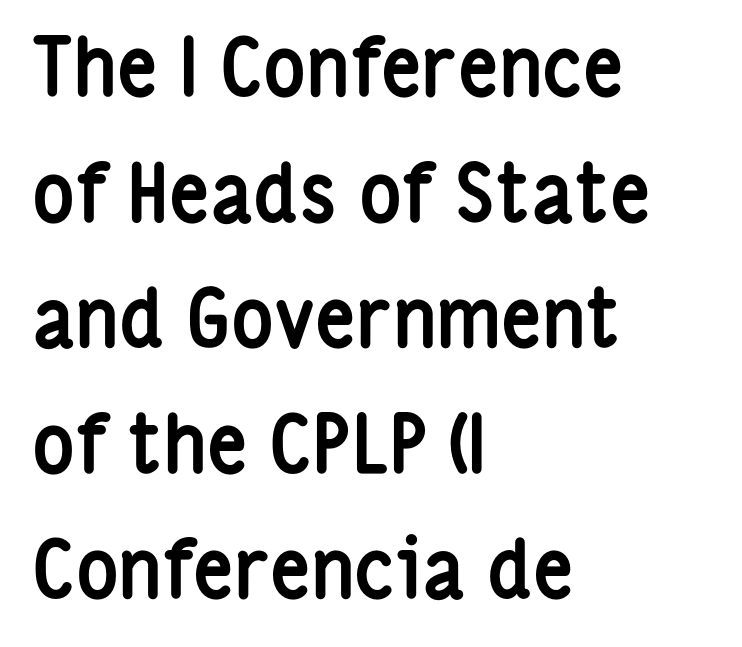
The glyphs in this specimen are sans serif. Which margin do the lines hug? The left one — the right edge is uneven. When letters stand straight like this, we call the style roman or upright. The gaps between neighbouring characters are ordinary and unremarkable.
